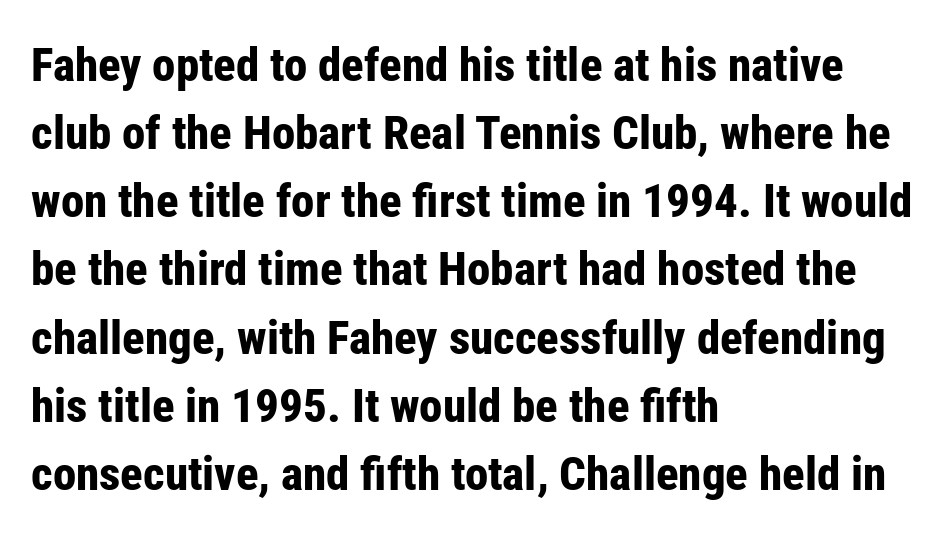
The zone under the glyphs is completely vacant. Quick note: interline space is typical. No italicization has been applied; the sample stays upright. Glyph-to-glyph distance matches everyday printed text. The passage is arranged the way most books set body copy — flush left.
